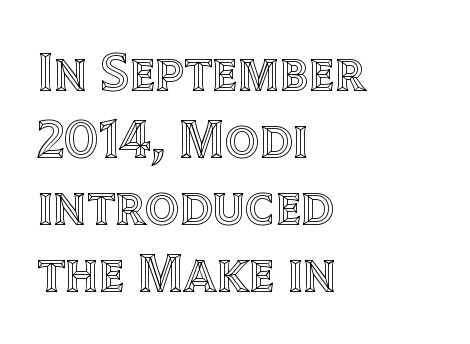
Q: Is the text italic (slanted)? A: No, it is upright.
Q: Is the text underlined? A: No.
Q: How is the paragraph aligned? A: Left-aligned.
Q: Is the spacing between letters normal or unusually wide? A: Normal.
Q: Width (condensed, normal, or wide)? A: Normal.
Q: x-height? A: Large.
Q: Monospaced? A: No.
